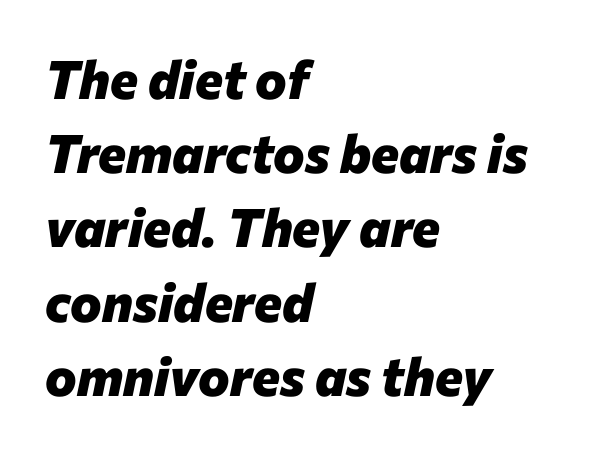
Proportional: the letters do not fall into vertical columns. The font's italic variant was chosen for this text. A student would call this left alignment; a typographer would say flush left, rag right. Any mark beneath the type? The region is blank. In terms of letterspacing, this is plain default setting.
